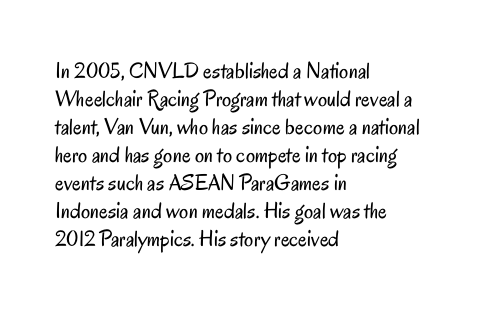
Q: Is the text bold? A: No.
Q: Is the text italic (slanted)? A: No, it is upright.
Q: Is the text underlined? A: No.
Q: How is the paragraph aligned? A: Left-aligned.
Q: Is the spacing between letters normal or unusually wide? A: Normal.
